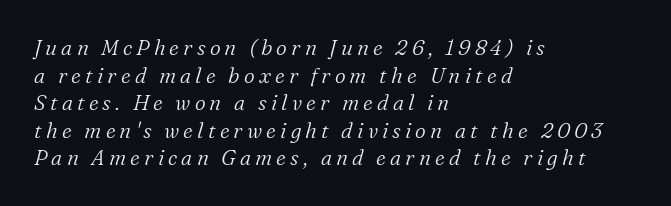
{"italic": "yes", "lean": "right", "slant_degrees": 16, "bold": "no", "underline": "no", "align": "left", "line_spacing": "normal", "line_spacing_ratio": 1.31, "letter_spacing": "wide", "letter_spacing_em": 0.2, "glyph_px": 21}
